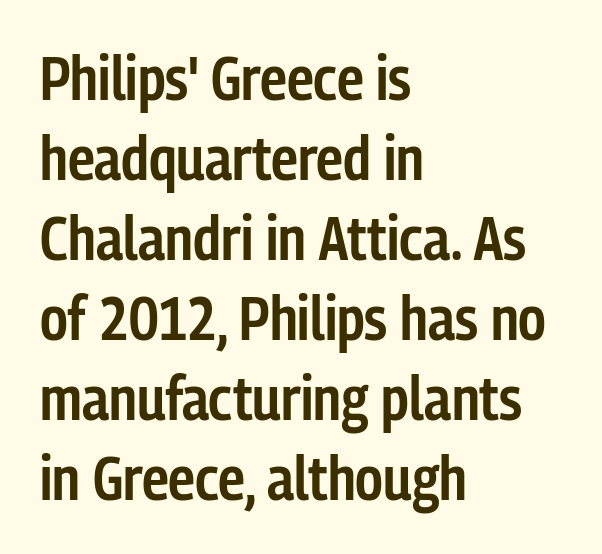
The image shows 61 px semibold, condensed sans-serif type, upright; set left-aligned, normal line spacing (1.31x), normal letter spacing, not underlined; low stroke contrast and a medium x-height.
